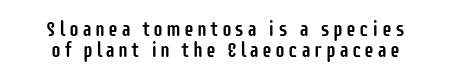
The space between consecutive lines is stingy. The letters stand straight up with perfectly vertical stems. Has an underline been added? It has not.
